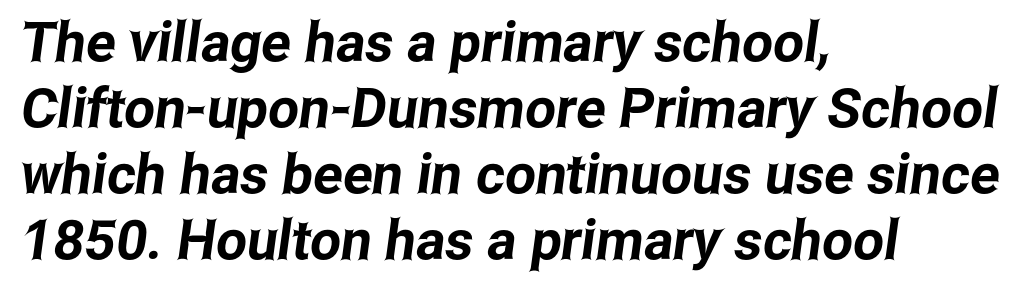
Q: Is the typeface a serif or a sans-serif typeface? A: Sans-serif.
Q: Is the text underlined? A: No.
Q: How is the paragraph aligned? A: Left-aligned.
Q: Is the spacing between letters normal or unusually wide? A: Normal.
Q: Width (condensed, normal, or wide)? A: Condensed.
Q: Stroke contrast? A: Low.
Q: x-height? A: Medium.
Q: Monospaced? A: No.
